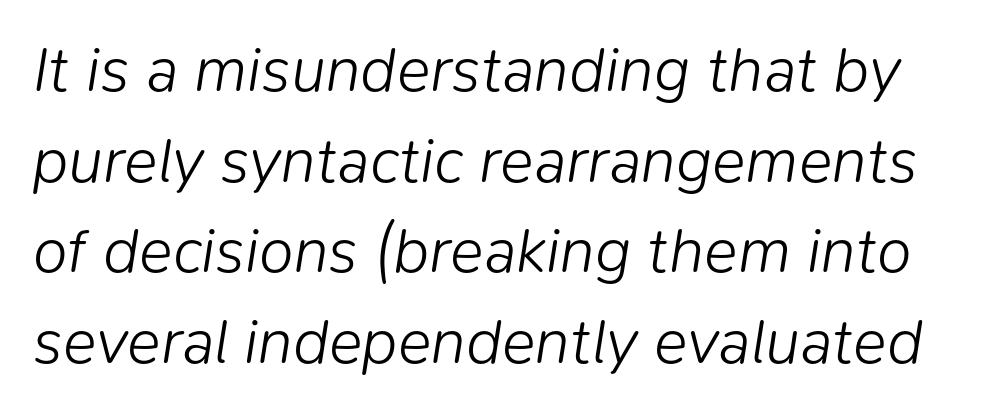
The image shows 63 px light type, italic (leaning right); set normal line spacing (1.44x), normal letter spacing, not underlined; low stroke contrast and a medium x-height.
